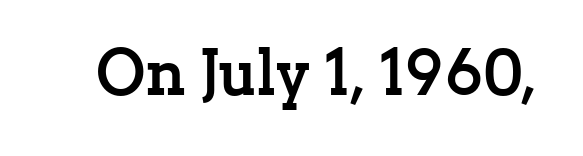
Q: Is the text bold? A: Yes.
Q: Is the text italic (slanted)? A: No, it is upright.
Q: Is the typeface a serif or a sans-serif typeface? A: Serif.
Q: Is the text underlined? A: No.
Q: Is the spacing between letters normal or unusually wide? A: Normal.
Q: Width (condensed, normal, or wide)? A: Normal.
Q: Stroke contrast? A: Low.
Q: x-height? A: Medium.
Q: Monospaced? A: No.
